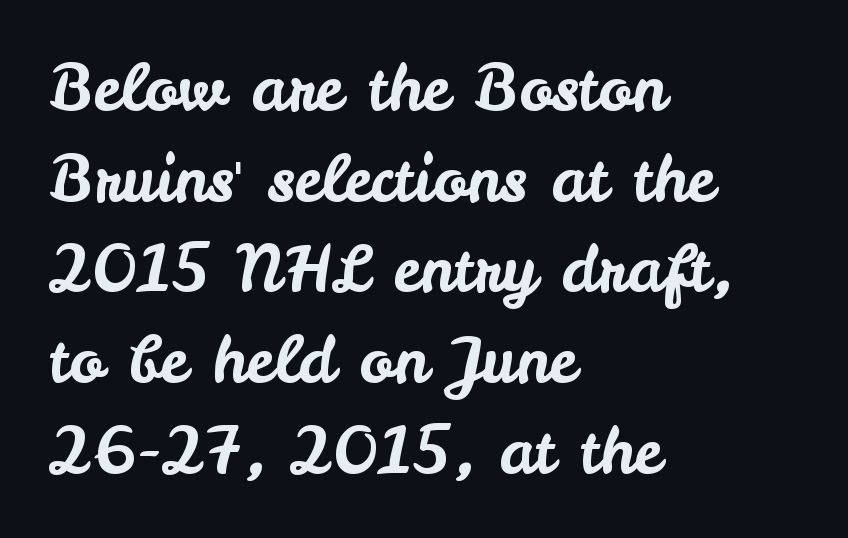
Q: Is the text italic (slanted)? A: Yes.
Q: Is the typeface a serif or a sans-serif typeface? A: Sans-serif.
Q: Is the text underlined? A: No.
Q: How is the paragraph aligned? A: Left-aligned.
Q: Is the spacing between letters normal or unusually wide? A: Normal.
Q: Is the spacing between lines tight, normal or loose? A: Normal.
Q: Width (condensed, normal, or wide)? A: Normal.
Q: Stroke contrast? A: Low.
Q: x-height? A: Small.
Q: Monospaced? A: No.
